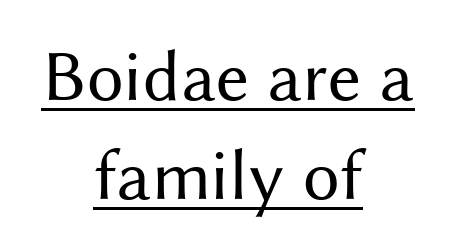
{"serif": "no", "italic": "no", "bold": "no", "weight": "regular", "width": "normal", "stroke_contrast": "medium", "x_height": "medium", "monospaced": "no", "underline": "yes", "align": "center", "line_spacing": "normal", "line_spacing_ratio": 1.36, "letter_spacing": "normal", "letter_spacing_em": 0.0, "glyph_px": 73}
